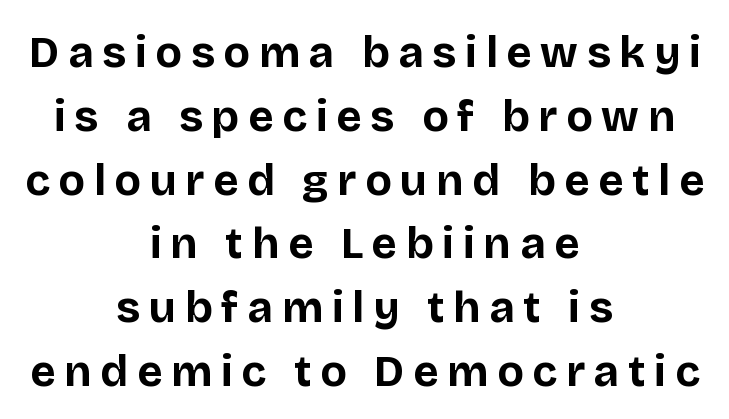
{"serif": "no", "italic": "no", "bold": "yes", "weight": "bold", "width": "normal", "stroke_contrast": "low", "x_height": "large", "monospaced": "no", "underline": "no", "align": "center", "line_spacing": "normal", "line_spacing_ratio": 1.45, "letter_spacing": "wide", "letter_spacing_em": 0.2, "glyph_px": 44}
